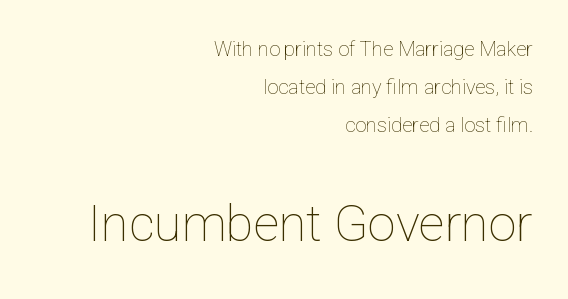
Line endings align vertically; line beginnings do not. Is the lower block the larger one? Yes — the lower block carries the bigger type. You could not count columns in this text — the font is proportionally spaced. The face used here is rendered with its standard letterfit. A roman cut, with each character standing at attention. The baseline area is clear.
